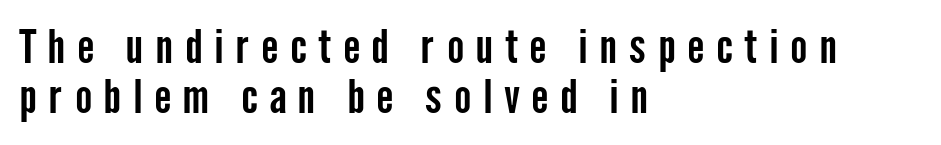
Compared with a centered layout, this one pins lines to the left instead. No italicization has been applied; the sample stays upright. Nobody drew a line under any word here. Summary of vertical rhythm: compact, with narrow interline spacing. Think of a printed novel: that variable character pitch is what you see here.
